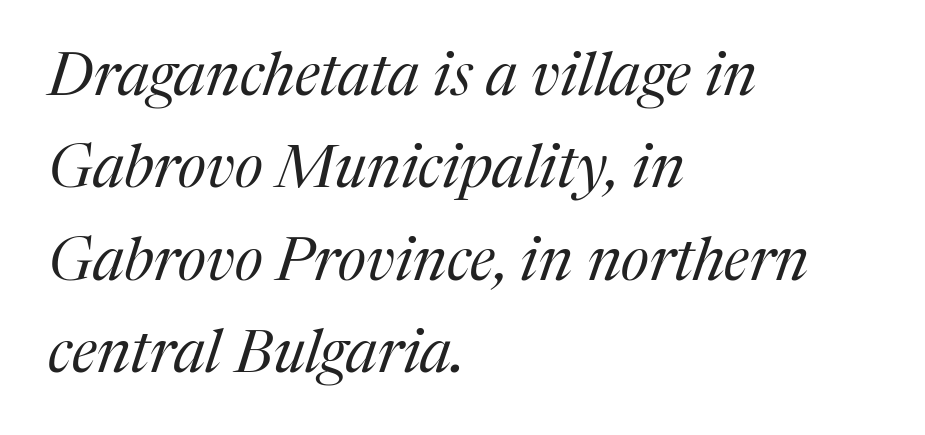
Q: Is the text bold? A: No.
Q: Is the text italic (slanted)? A: Yes, it leans right by about 17 degrees.
Q: Is the typeface a serif or a sans-serif typeface? A: Serif.
Q: Is the text underlined? A: No.
Q: How is the paragraph aligned? A: Left-aligned.
Q: Is the spacing between letters normal or unusually wide? A: Normal.
Q: Is the spacing between lines tight, normal or loose? A: Normal.
Q: Width (condensed, normal, or wide)? A: Normal.
Q: Stroke contrast? A: Medium.
Q: x-height? A: Medium.
Q: Monospaced? A: No.
